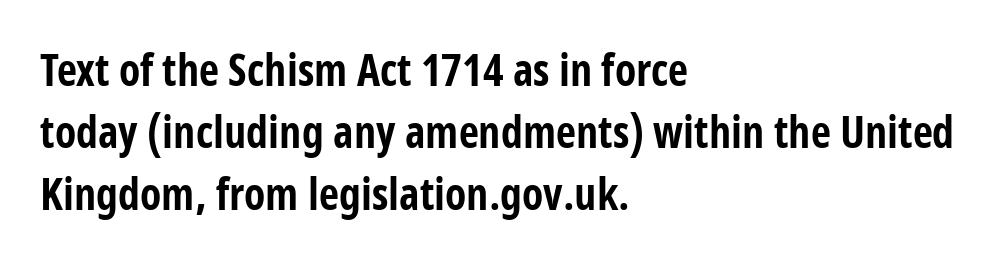
Q: Is the text bold? A: Yes.
Q: Is the text italic (slanted)? A: No, it is upright.
Q: Is the typeface a serif or a sans-serif typeface? A: Sans-serif.
Q: Is the text underlined? A: No.
Q: How is the paragraph aligned? A: Left-aligned.
Q: Is the spacing between letters normal or unusually wide? A: Normal.
Q: Is the spacing between lines tight, normal or loose? A: Normal.
Q: Width (condensed, normal, or wide)? A: Condensed.
Q: Stroke contrast? A: Low.
Q: x-height? A: Medium.
Q: Monospaced? A: No.
